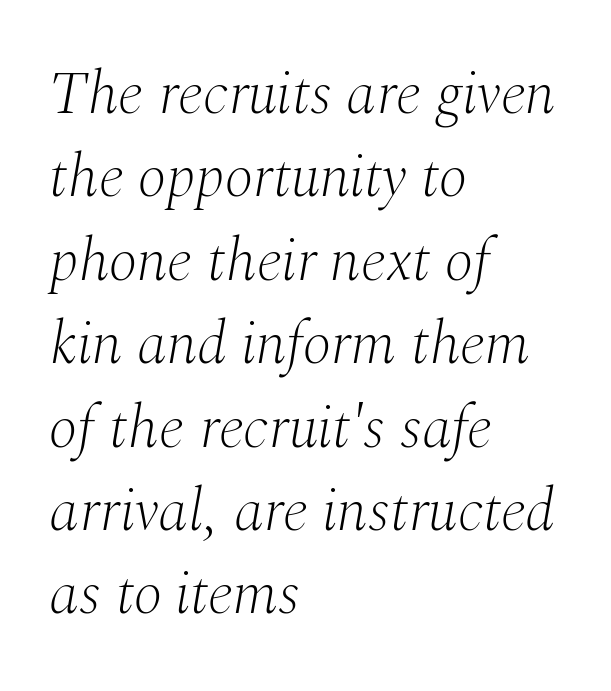
The image shows 60 px light serif type, italic (leaning right); set left-aligned, normal line spacing (1.39x), normal letter spacing, not underlined; medium stroke contrast and a medium x-height.
